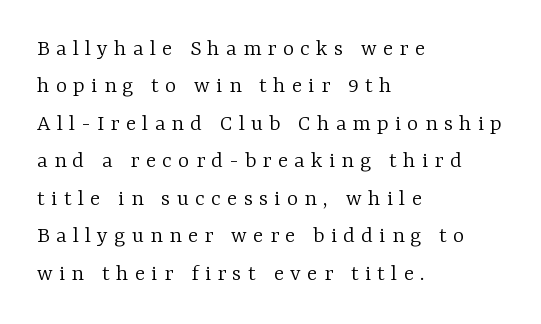
{"italic": "no", "bold": "no", "underline": "no", "align": "left", "line_spacing": "normal", "line_spacing_ratio": 1.56, "letter_spacing": "wide", "letter_spacing_em": 0.26, "glyph_px": 24}
